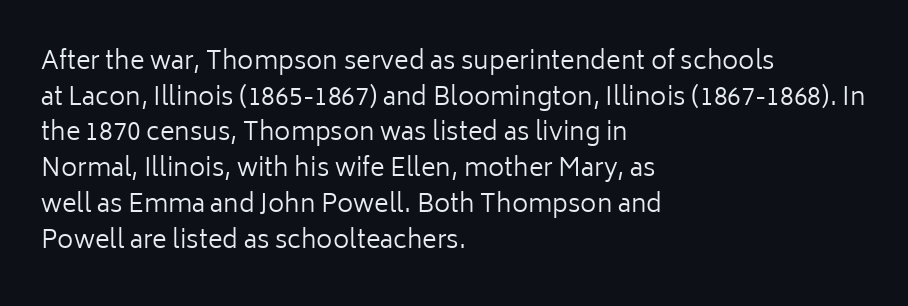
Q: Is the text bold? A: No.
Q: Is the text italic (slanted)? A: No, it is upright.
Q: Is the text underlined? A: No.
Q: How is the paragraph aligned? A: Left-aligned.
Q: Is the spacing between letters normal or unusually wide? A: Normal.
Q: Is the spacing between lines tight, normal or loose? A: Normal.
